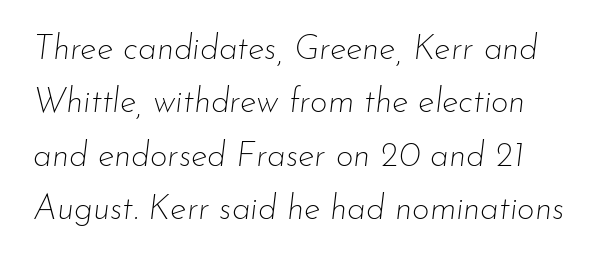
The image shows 34 px thin type, italic (leaning right); set left-aligned, normal line spacing (1.57x), normal letter spacing, not underlined; low stroke contrast and a small x-height.
